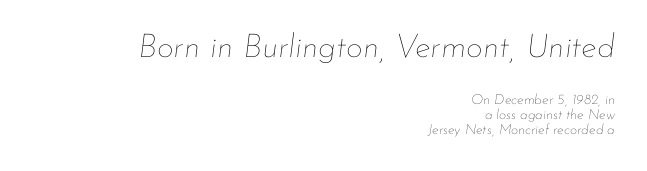
The image shows 33 px thin type, italic (leaning right); set right-aligned, tight line spacing (1.06x), normal letter spacing, not underlined; the first (top) block is 2.36x larger; low stroke contrast and a small x-height.
